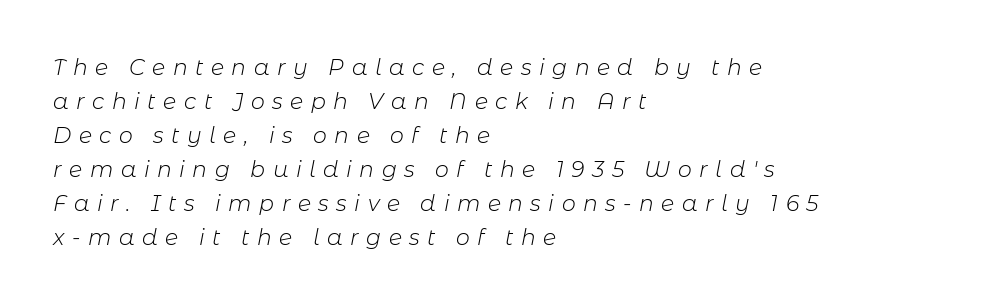
The space between consecutive lines is moderate. If you drew a ruler down the left edge, every line would touch it. How are the letters spaced? Widely, with obvious added tracking. Beneath every word, the page is bare. The characters are drawn with everyday or finer stroke widths. In terms of posture, this sample is oblique.
